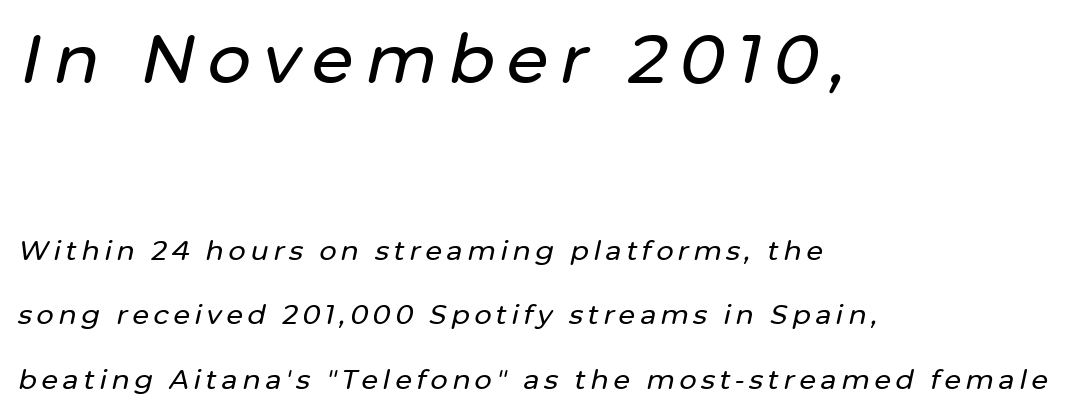
No word sits above an underline. These lines stack with their left ends in a neat column. You get the large type first, then a drop to smaller type. A typesetter would call this proportional, since set widths differ per character. Compared with ordinary roman type, these characters are visibly tilted.
